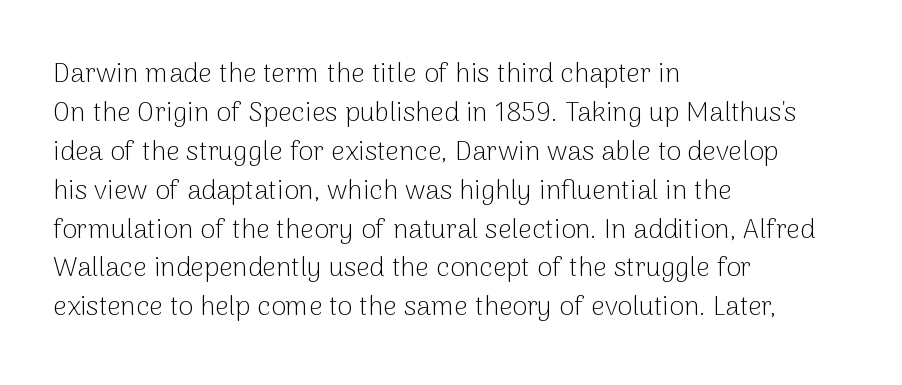
{"italic": "no", "bold": "no", "underline": "no", "align": "left", "line_spacing": "normal", "line_spacing_ratio": 1.44, "letter_spacing": "normal", "letter_spacing_em": 0.0, "glyph_px": 27}
